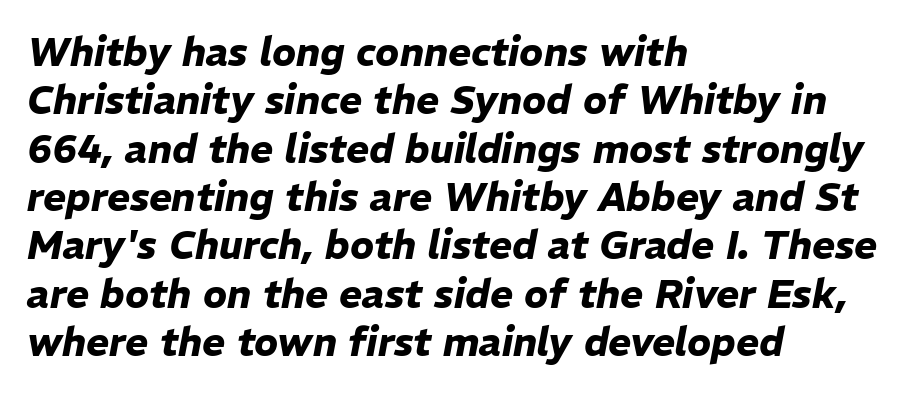
The image shows 39 px heavy type, italic (leaning right); set left-aligned, line spacing 1.24x, normal letter spacing, not underlined; low stroke contrast and a medium x-height.
